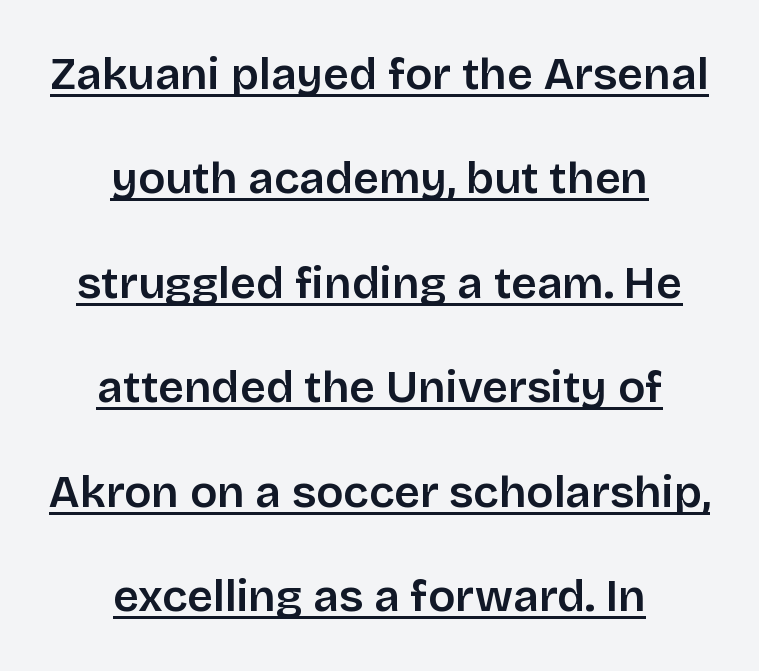
{"serif": "no", "italic": "no", "width": "normal", "stroke_contrast": "low", "x_height": "large", "monospaced": "no", "underline": "yes", "align": "center", "line_spacing": "loose", "line_spacing_ratio": 2.32, "letter_spacing": "normal", "letter_spacing_em": 0.0, "glyph_px": 45}
